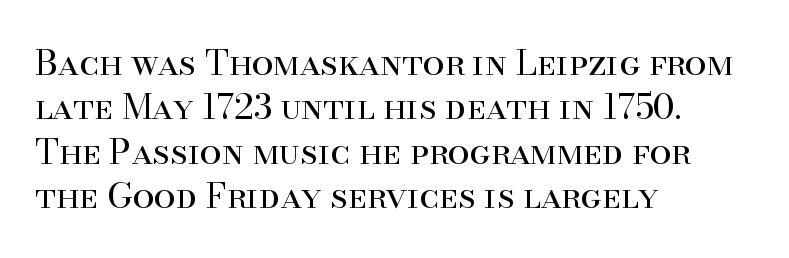
The image shows 35 px regular-weight serif type, upright; set left-aligned, normal line spacing (1.27x), normal letter spacing, not underlined; high stroke contrast and a small x-height.
